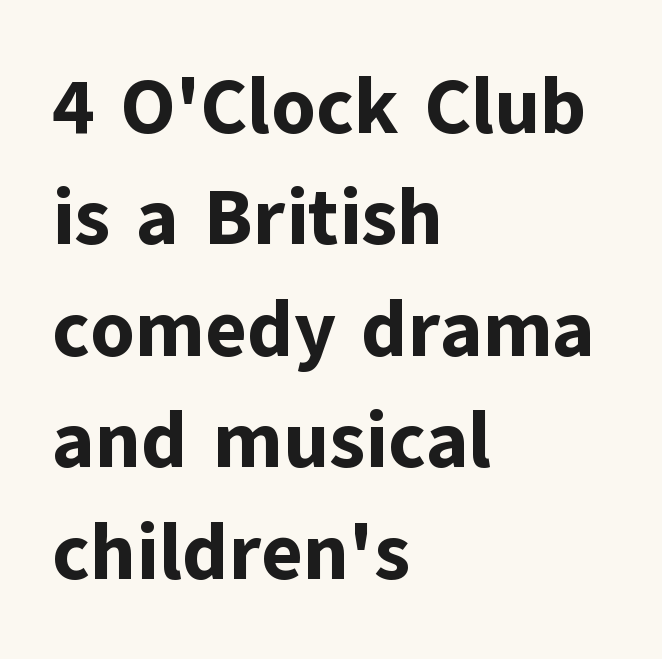
Q: Is the text bold? A: Yes.
Q: Is the text italic (slanted)? A: No, it is upright.
Q: Is the typeface a serif or a sans-serif typeface? A: Sans-serif.
Q: Is the text underlined? A: No.
Q: How is the paragraph aligned? A: Left-aligned.
Q: Is the spacing between letters normal or unusually wide? A: Normal.
Q: Is the spacing between lines tight, normal or loose? A: Normal.
Q: Width (condensed, normal, or wide)? A: Normal.
Q: Stroke contrast? A: Low.
Q: x-height? A: Medium.
Q: Monospaced? A: No.
